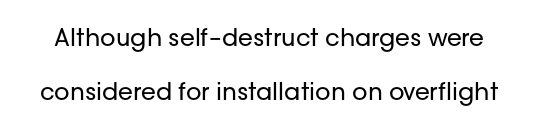
Q: Is the text bold? A: No.
Q: Is the text italic (slanted)? A: No, it is upright.
Q: Is the text underlined? A: No.
Q: Is the spacing between letters normal or unusually wide? A: Normal.
Q: Is the spacing between lines tight, normal or loose? A: Loose.
